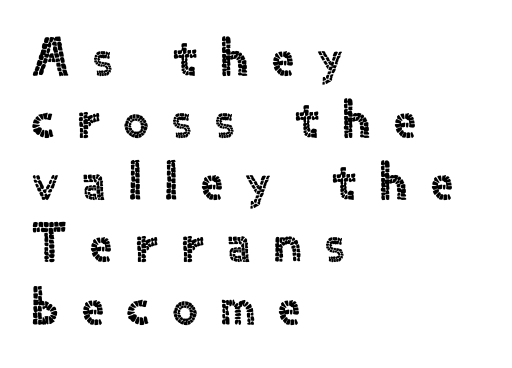
Q: Is the text italic (slanted)? A: No, it is upright.
Q: Is the typeface a serif or a sans-serif typeface? A: Sans-serif.
Q: Is the text underlined? A: No.
Q: How is the paragraph aligned? A: Left-aligned.
Q: Is the spacing between letters normal or unusually wide? A: Unusually wide.
Q: Is the spacing between lines tight, normal or loose? A: Tight.
Q: Width (condensed, normal, or wide)? A: Normal.
Q: x-height? A: Small.
Q: Monospaced? A: No.
